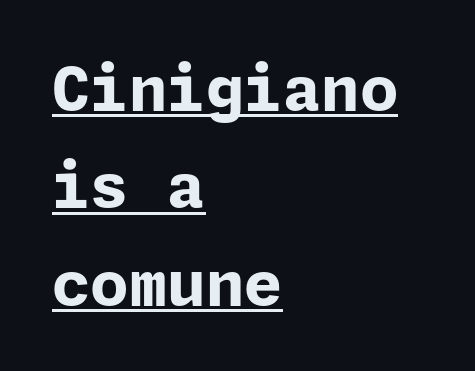
{"serif": "no", "italic": "no", "bold": "yes", "weight": "bold", "width": "normal", "stroke_contrast": "low", "x_height": "medium", "underline": "yes", "align": "left", "line_spacing": "normal", "line_spacing_ratio": 1.57, "letter_spacing": "normal", "letter_spacing_em": 0.0, "glyph_px": 62}
